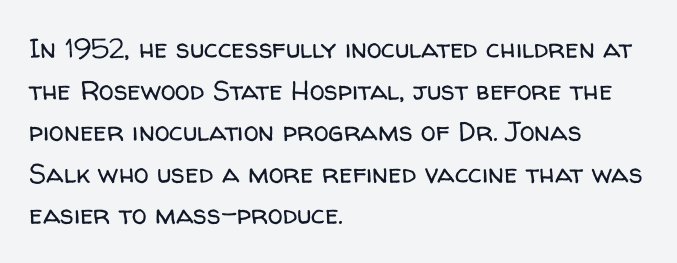
{"italic": "no", "bold": "no", "underline": "no", "align": "left", "line_spacing": "normal", "line_spacing_ratio": 1.54, "letter_spacing": "normal", "letter_spacing_em": 0.0, "glyph_px": 27}
